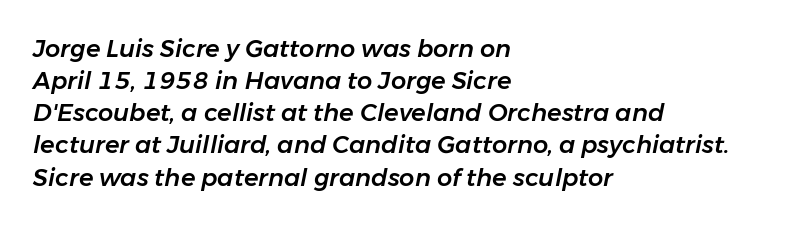
The image shows 24 px text type, italic (leaning right); set left-aligned, normal line spacing (1.34x), normal letter spacing, not underlined.
